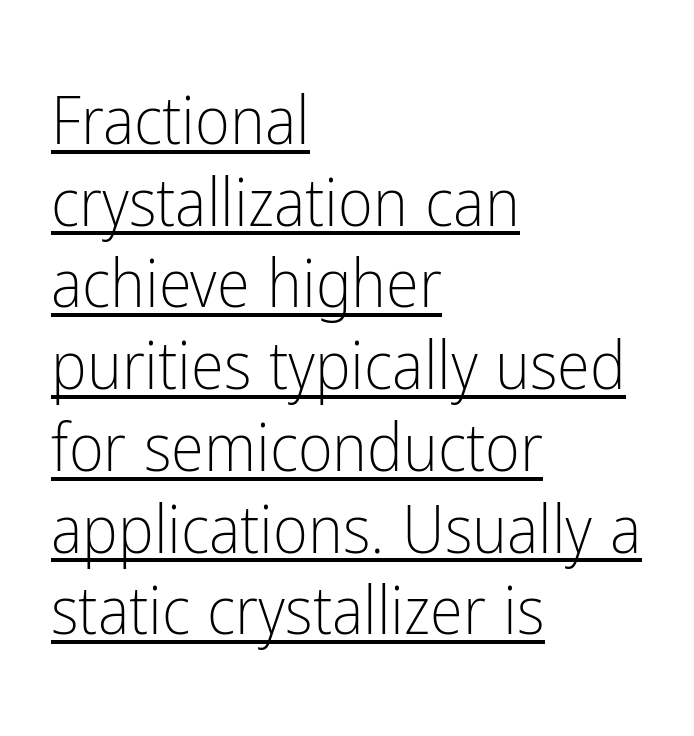
Students, note that the glyphs here touch the page at normal intervals. The typesetter chose a ragged-right arrangement here. This rendering employs a face without finishing strokes, i.e., a sans-serif. No chunkiness to these letters — they're not bold. Rendered with straight, roman letterforms.
